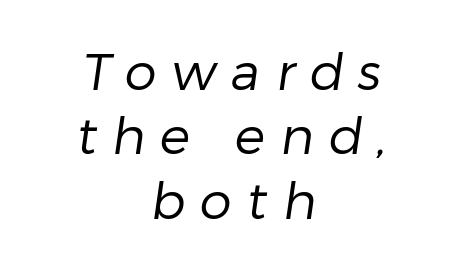
The image shows 51 px regular-weight sans-serif type; set centered, normal line spacing (1.26x), unusually wide letter spacing (+0.3 em), not underlined; low stroke contrast and a medium x-height.
